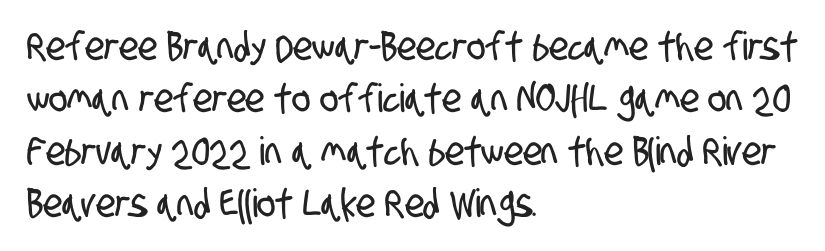
Notice how descenders clear the ascenders below comfortably — that's standard leading. You could not count columns in this text — the font is proportionally spaced. Nope, no serifs anywhere on these letters. Characters follow at the spacing the type designer built in.
